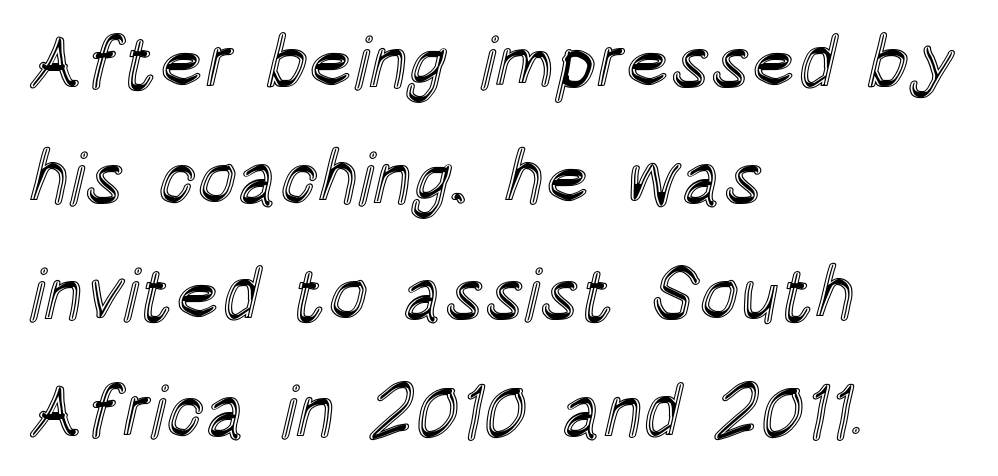
The image shows 74 px condensed type; set left-aligned, normal line spacing (1.57x), normal letter spacing, not underlined; a large x-height.
